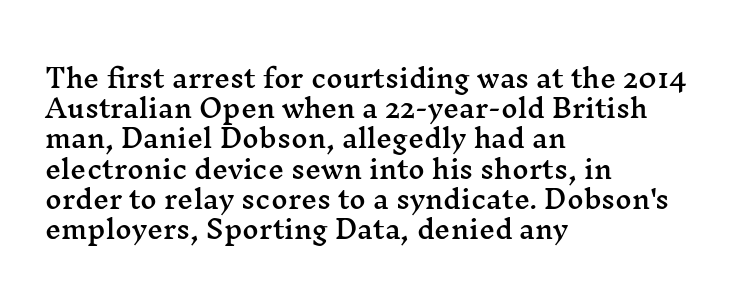
Q: Is the text italic (slanted)? A: No, it is upright.
Q: Is the text underlined? A: No.
Q: How is the paragraph aligned? A: Left-aligned.
Q: Is the spacing between letters normal or unusually wide? A: Normal.
